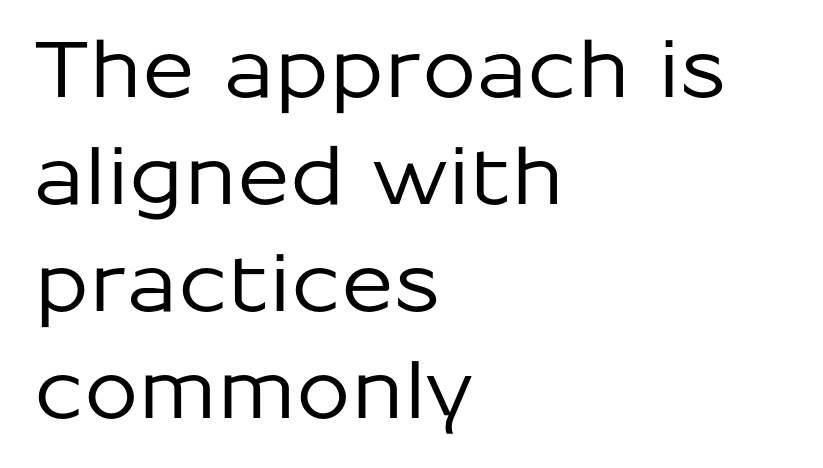
{"serif": "no", "italic": "no", "width": "normal", "stroke_contrast": "low", "x_height": "medium", "monospaced": "no", "underline": "no", "align": "left", "line_spacing": "normal", "line_spacing_ratio": 1.37, "letter_spacing": "normal", "letter_spacing_em": 0.0, "glyph_px": 78}
